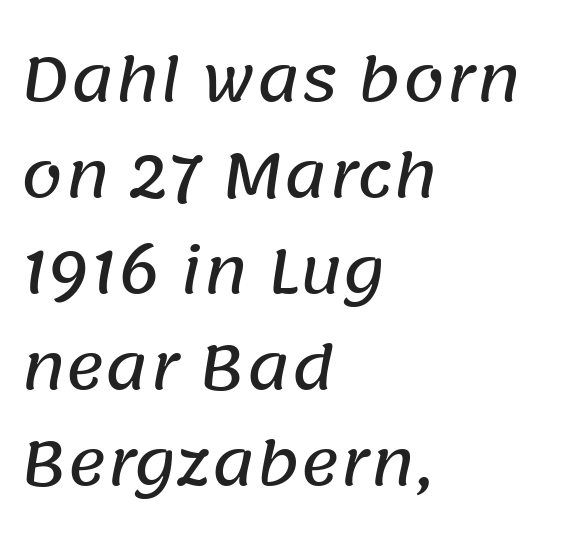
The strip under each line holds only bare page. Think of a printed novel: that variable character pitch is what you see here. Does the leading feel generous? No, just average. Serifs: no, the terminals of the letterforms are clean. In terms of letterspacing, this is plain default setting.
